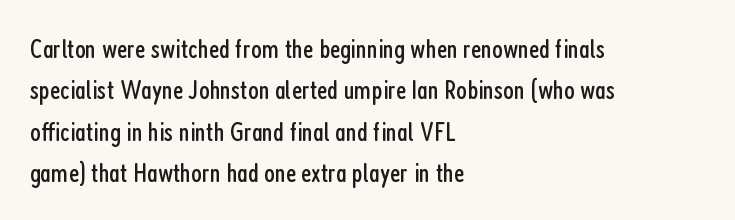
Q: Is the text bold? A: No.
Q: Is the text italic (slanted)? A: No, it is upright.
Q: Is the typeface a serif or a sans-serif typeface? A: Sans-serif.
Q: Is the text underlined? A: No.
Q: How is the paragraph aligned? A: Left-aligned.
Q: Is the spacing between letters normal or unusually wide? A: Normal.
Q: Is the spacing between lines tight, normal or loose? A: Normal.
Q: Width (condensed, normal, or wide)? A: Condensed.
Q: Stroke contrast? A: Low.
Q: x-height? A: Medium.
Q: Monospaced? A: No.
